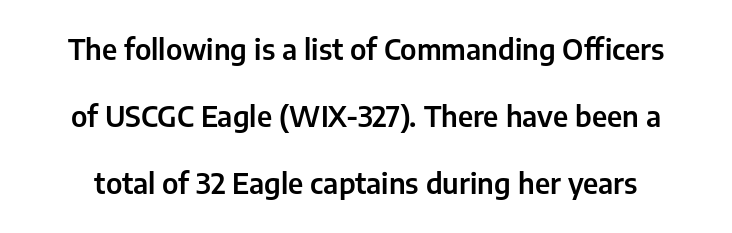
Q: Is the text italic (slanted)? A: No, it is upright.
Q: Is the typeface a serif or a sans-serif typeface? A: Sans-serif.
Q: Is the text underlined? A: No.
Q: Is the spacing between letters normal or unusually wide? A: Normal.
Q: Is the spacing between lines tight, normal or loose? A: Loose.
Q: Width (condensed, normal, or wide)? A: Normal.
Q: Stroke contrast? A: Low.
Q: x-height? A: Medium.
Q: Monospaced? A: No.
